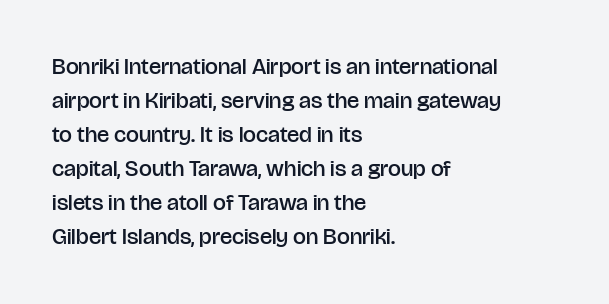
Q: Is the text bold? A: Semi-bold.
Q: Is the text italic (slanted)? A: No, it is upright.
Q: Is the text underlined? A: No.
Q: How is the paragraph aligned? A: Left-aligned.
Q: Is the spacing between letters normal or unusually wide? A: Normal.
Q: Is the spacing between lines tight, normal or loose? A: Normal.
